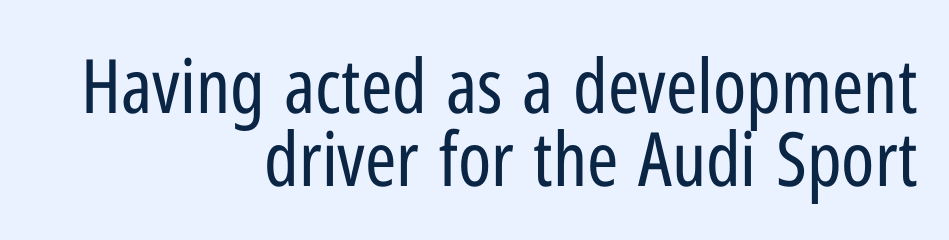
The image shows 75 px regular-weight, condensed sans-serif type, upright; set right-aligned, tight line spacing (0.97x), normal letter spacing, not underlined; low stroke contrast and a medium x-height.
